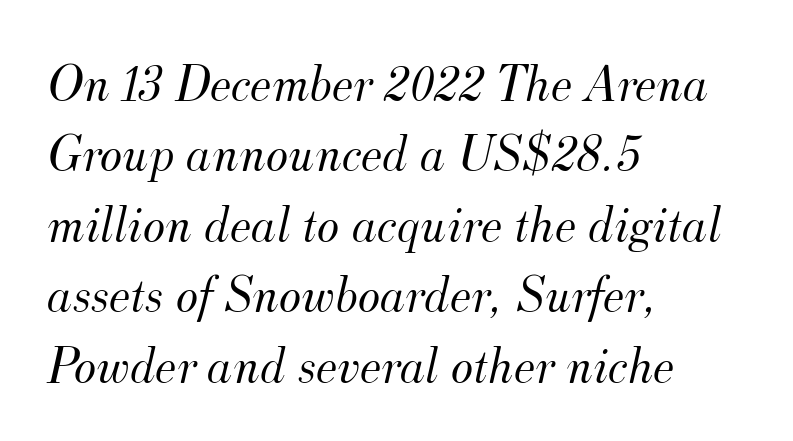
Each line starts at the same left margin while the right side varies. What stands out about the letter spacing? Nothing — it is the standard amount. The line-height multiplier appears to be the usual default. Is this a sans? No — the strokes have serifs.
